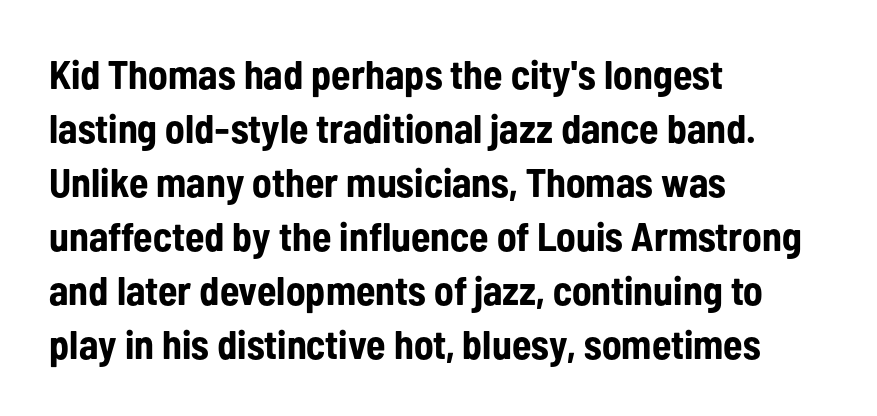
{"serif": "no", "italic": "no", "bold": "yes", "weight": "bold", "width": "condensed", "stroke_contrast": "low", "x_height": "medium", "monospaced": "no", "underline": "no", "align": "left", "line_spacing": "normal", "line_spacing_ratio": 1.35, "letter_spacing": "normal", "letter_spacing_em": 0.0, "glyph_px": 40}
